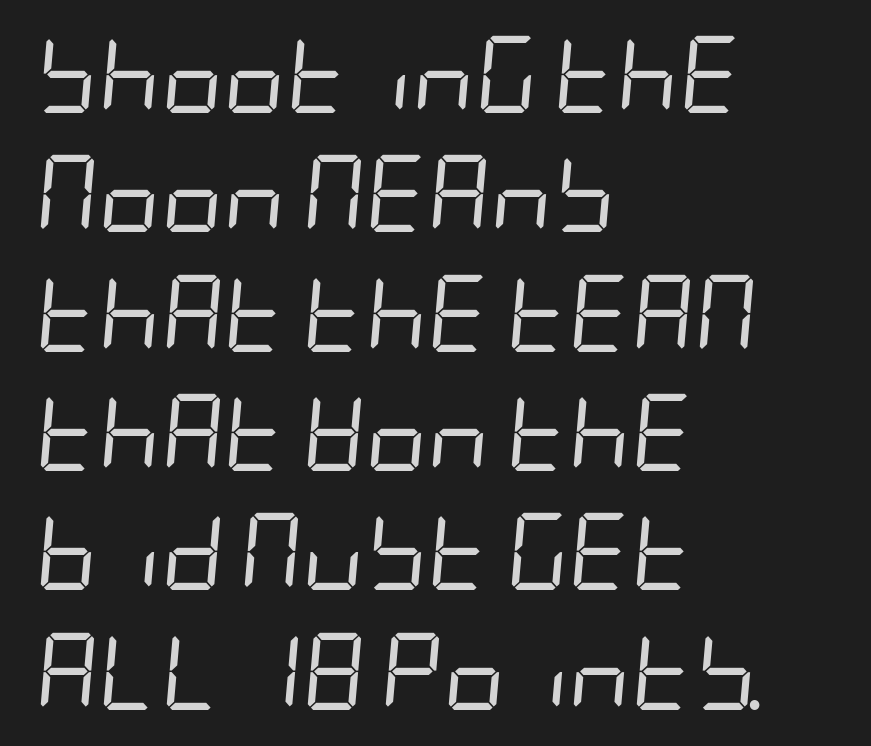
The image shows 77 px regular-weight, condensed type, italic (leaning right); set left-aligned, normal line spacing (1.55x), normal letter spacing, not underlined; low stroke contrast and a large x-height.
